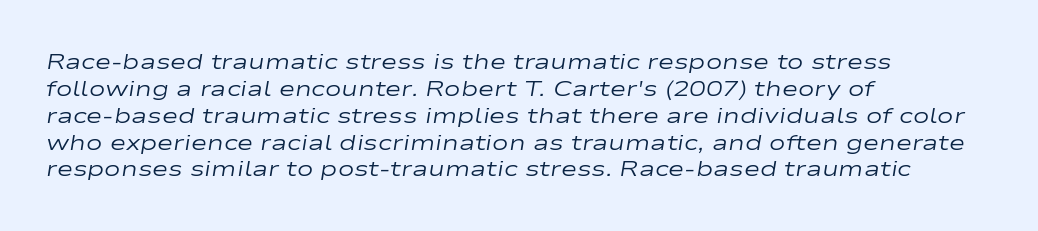
{"italic": "yes", "lean": "right", "slant_degrees": 9, "bold": "no", "underline": "no", "align": "left", "line_spacing_ratio": 1.22, "letter_spacing": "normal", "letter_spacing_em": 0.0, "glyph_px": 22}
